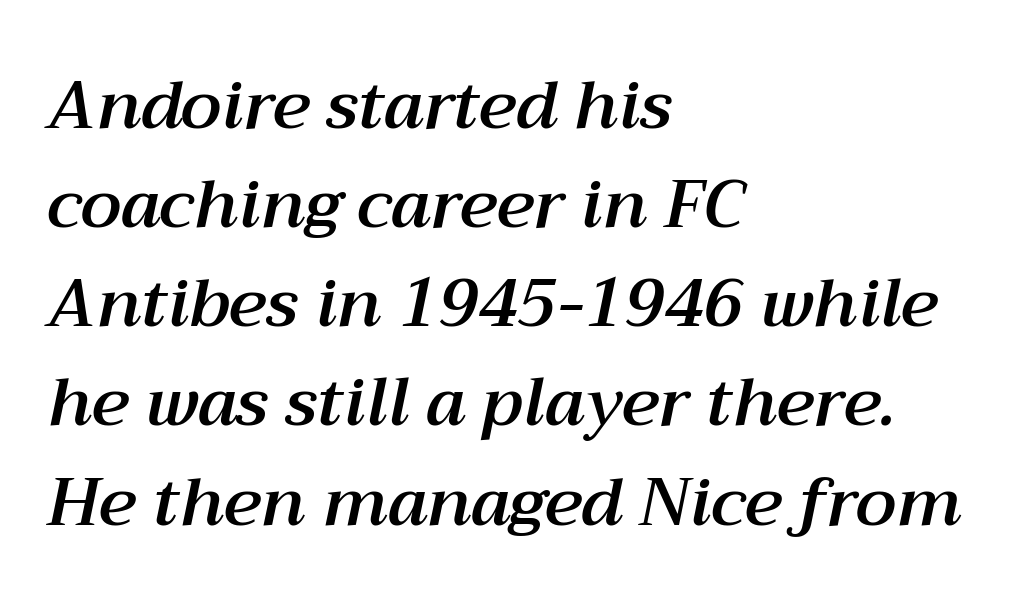
The image shows 67 px text type, italic (leaning right); set left-aligned, normal line spacing (1.48x), normal letter spacing, not underlined; medium stroke contrast and a medium x-height.
